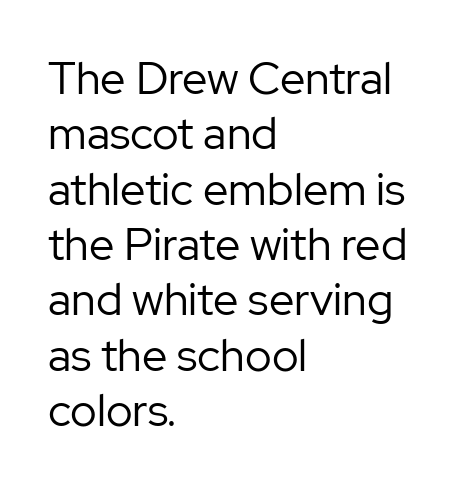
A typesetter would label this face a sans. Layout note: lines flush left. Honestly, the letter spacing is just normal — you wouldn't notice it. The letters look calm and open, with moderate or lighter stems. Is this a fixed-width face? No — the glyphs have proportional, varying widths.
